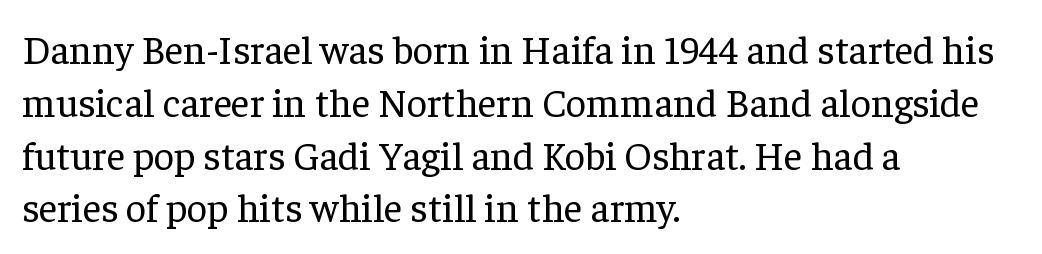
Q: Is the text bold? A: No.
Q: Is the text italic (slanted)? A: No, it is upright.
Q: Is the typeface a serif or a sans-serif typeface? A: Serif.
Q: Is the text underlined? A: No.
Q: How is the paragraph aligned? A: Left-aligned.
Q: Is the spacing between letters normal or unusually wide? A: Normal.
Q: Is the spacing between lines tight, normal or loose? A: Normal.
Q: Width (condensed, normal, or wide)? A: Normal.
Q: Stroke contrast? A: Low.
Q: x-height? A: Medium.
Q: Monospaced? A: No.
